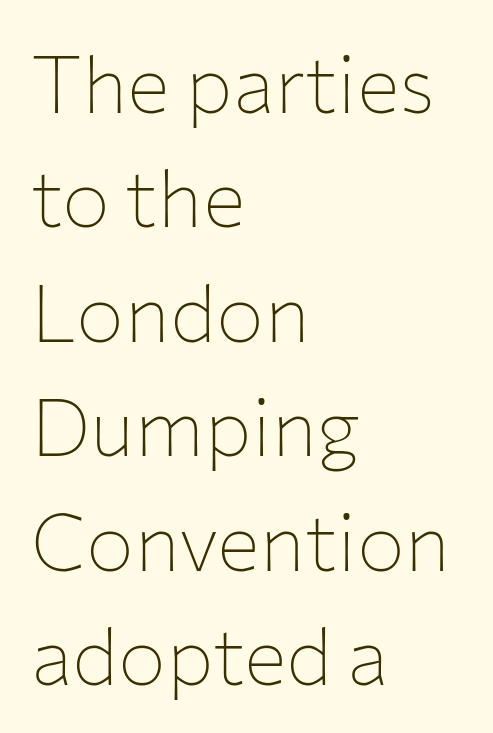
Think of a printed novel: that variable character pitch is what you see here. Letters have the restrained weight of plain body copy at most. The specimen omits any rule beneath the text block's lines. How would I describe the line gaps? Plain and ordinary.
